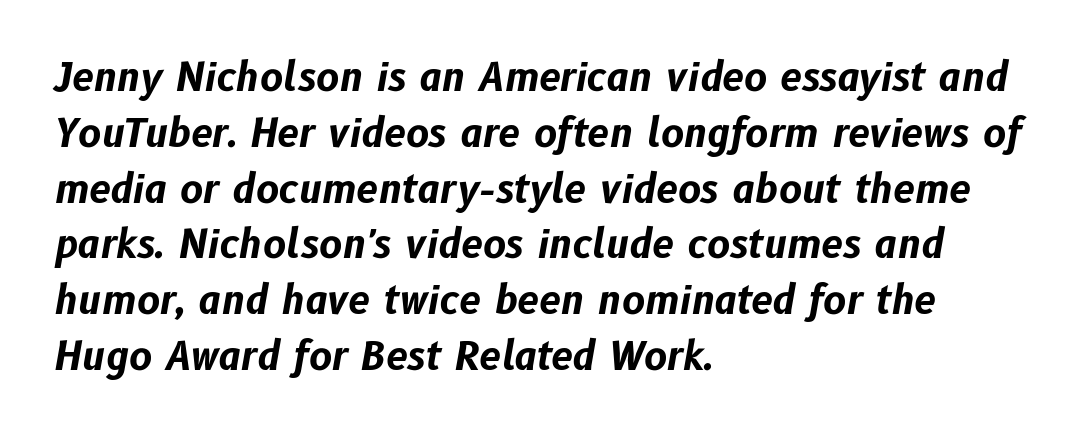
Q: Is the text bold? A: Yes.
Q: Is the text italic (slanted)? A: Yes, it leans right by about 10 degrees.
Q: Is the text underlined? A: No.
Q: How is the paragraph aligned? A: Left-aligned.
Q: Is the spacing between letters normal or unusually wide? A: Normal.
Q: Is the spacing between lines tight, normal or loose? A: Normal.
Q: Width (condensed, normal, or wide)? A: Normal.
Q: Stroke contrast? A: Low.
Q: x-height? A: Medium.
Q: Monospaced? A: No.
